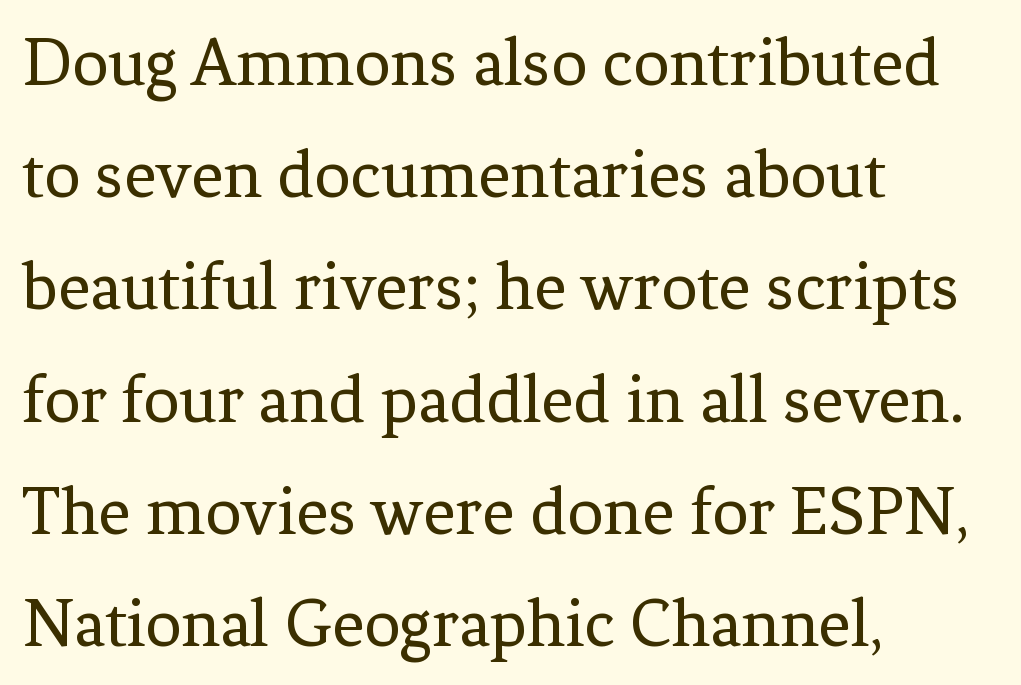
Nobody drew a line under any word here. The font family rendered here belongs to the serif group. The letters advance in unequal steps, a hallmark of proportional type. Designer's note — italics off, roman on.
